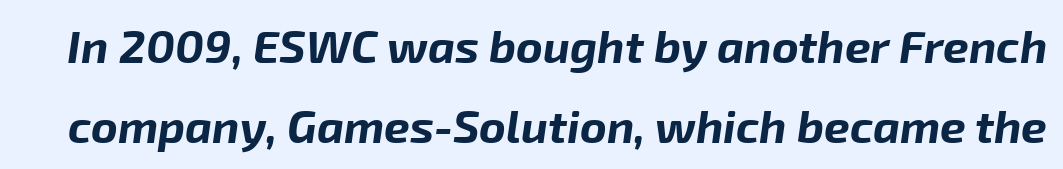
Honestly, there is no underline to notice here at all. Varying glyph widths throughout — classic text-font behaviour. The whole block is typeset with a tilt. The type is set solid horizontally, with unmodified tracking. Notice how thick the strokes are: this is what a full bold looks like.
